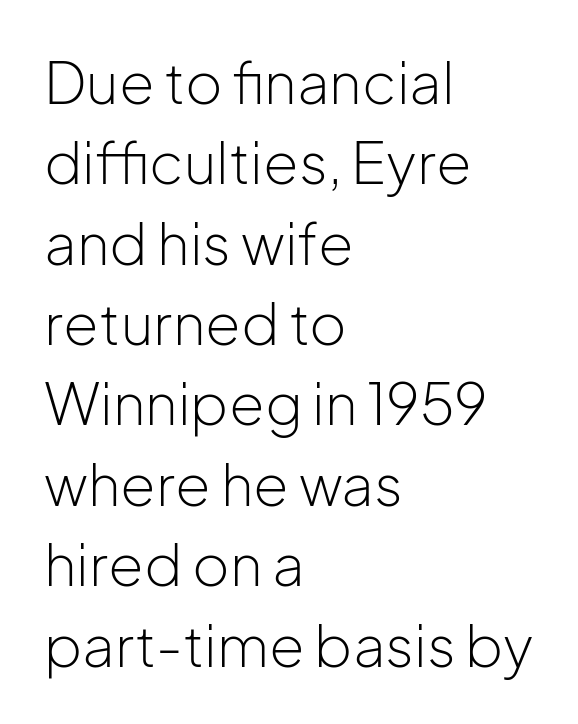
Q: Is the text bold? A: No.
Q: Is the text italic (slanted)? A: No, it is upright.
Q: Is the typeface a serif or a sans-serif typeface? A: Sans-serif.
Q: Is the text underlined? A: No.
Q: How is the paragraph aligned? A: Left-aligned.
Q: Is the spacing between letters normal or unusually wide? A: Normal.
Q: Is the spacing between lines tight, normal or loose? A: Normal.
Q: Width (condensed, normal, or wide)? A: Normal.
Q: Stroke contrast? A: Low.
Q: x-height? A: Medium.
Q: Monospaced? A: No.
